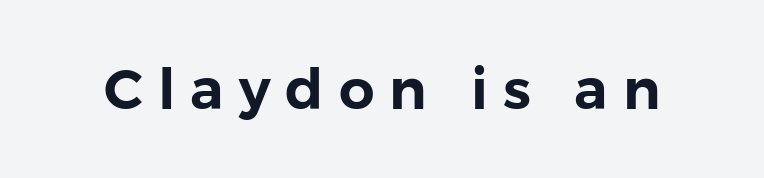
These lines are rendered in a variable-pitch font. No italicization has been applied; the sample stays upright. Unlike a traditional serif, this face leaves its strokes unadorned. The words here are not underlined.
